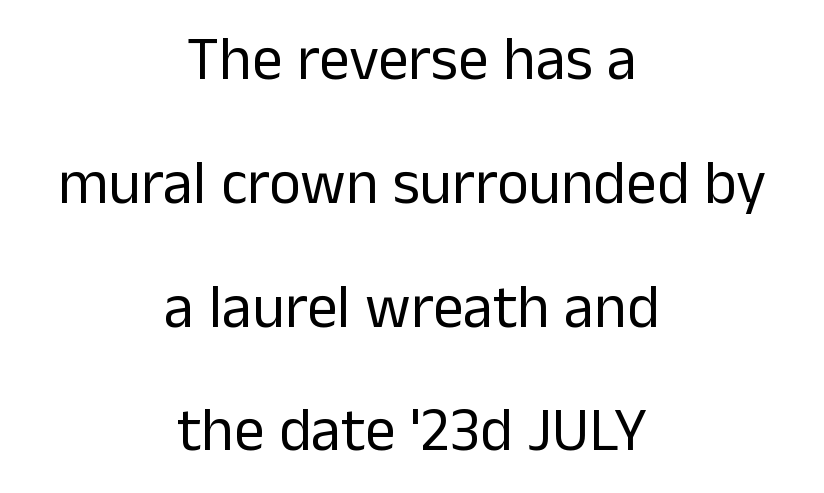
{"serif": "no", "italic": "no", "bold": "no", "weight": "regular", "width": "normal", "stroke_contrast": "low", "x_height": "medium", "monospaced": "no", "underline": "no", "align": "center", "line_spacing": "loose", "line_spacing_ratio": 2.03, "letter_spacing": "normal", "letter_spacing_em": 0.0, "glyph_px": 61}
